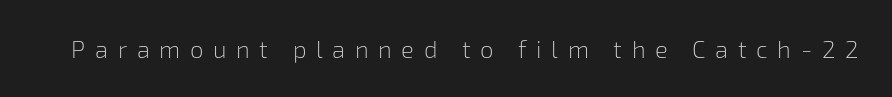
Stems here are at most as thick as an everyday book face. Check the space under the baseline: it is left empty. Spacing between characters has been opened up far beyond the box default. Tall strokes in this sample are plumb rather than angled.
